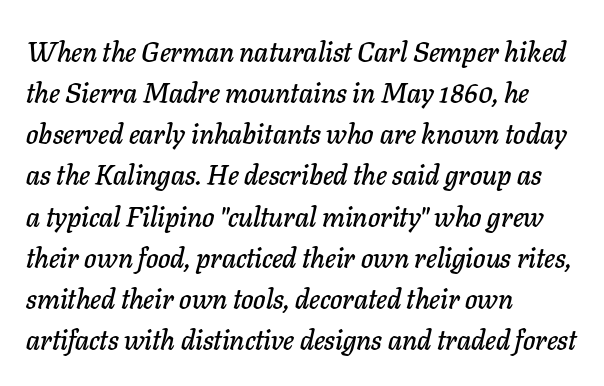
The image shows 28 px text type, italic (leaning right); set left-aligned, normal line spacing (1.47x), normal letter spacing, not underlined; low stroke contrast and a medium x-height.
